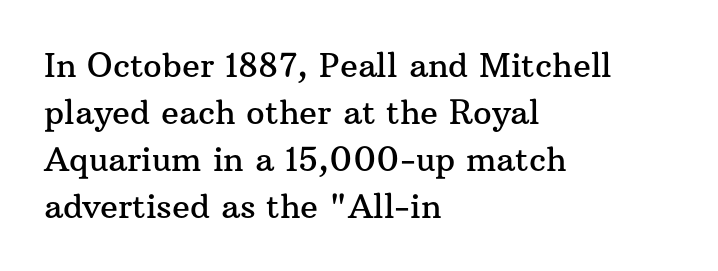
Q: Is the text italic (slanted)? A: No, it is upright.
Q: Is the typeface a serif or a sans-serif typeface? A: Serif.
Q: Is the text underlined? A: No.
Q: How is the paragraph aligned? A: Left-aligned.
Q: Is the spacing between letters normal or unusually wide? A: Normal.
Q: Is the spacing between lines tight, normal or loose? A: Normal.
Q: Width (condensed, normal, or wide)? A: Normal.
Q: Stroke contrast? A: Medium.
Q: x-height? A: Medium.
Q: Monospaced? A: No.
